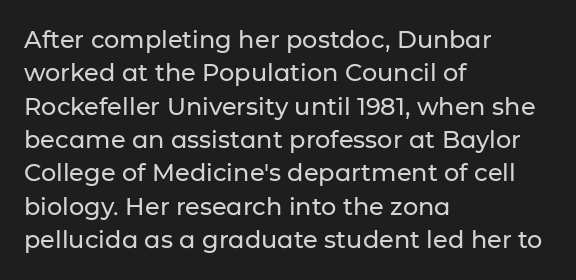
{"italic": "no", "underline": "no", "align": "left", "line_spacing": "normal", "line_spacing_ratio": 1.39, "letter_spacing": "normal", "letter_spacing_em": 0.0, "glyph_px": 24}
